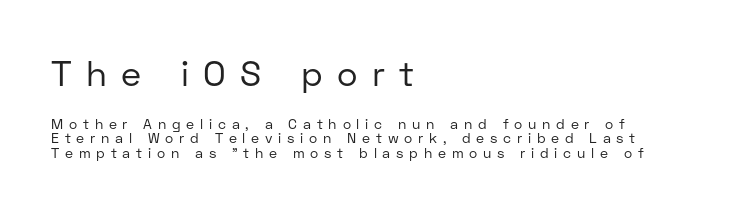
Q: Is the text bold? A: No.
Q: Is the text italic (slanted)? A: No, it is upright.
Q: Is the typeface a serif or a sans-serif typeface? A: Sans-serif.
Q: Is the text underlined? A: No.
Q: How is the paragraph aligned? A: Left-aligned.
Q: Is the spacing between letters normal or unusually wide? A: Unusually wide.
Q: Is the spacing between lines tight, normal or loose? A: Tight.
Q: Which block of text is set in a larger size, the first (top) or the second (bottom)? A: The first (top) one.
Q: Width (condensed, normal, or wide)? A: Normal.
Q: Stroke contrast? A: Low.
Q: x-height? A: Medium.
Q: Monospaced? A: No.
